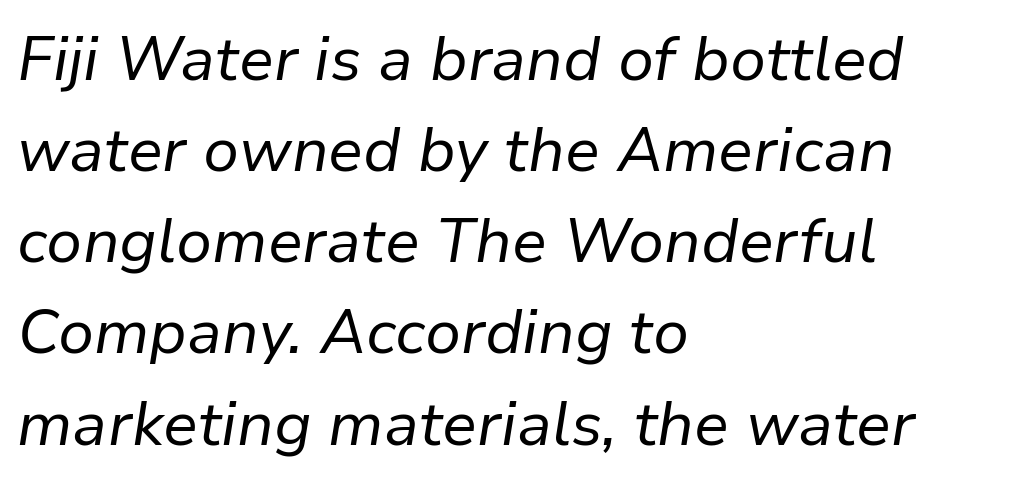
{"italic": "yes", "lean": "right", "slant_degrees": 9, "bold": "no", "weight": "regular", "width": "normal", "stroke_contrast": "low", "x_height": "medium", "monospaced": "no", "underline": "no", "align": "left", "line_spacing": "normal", "line_spacing_ratio": 1.47, "letter_spacing": "normal", "letter_spacing_em": 0.0, "glyph_px": 62}
